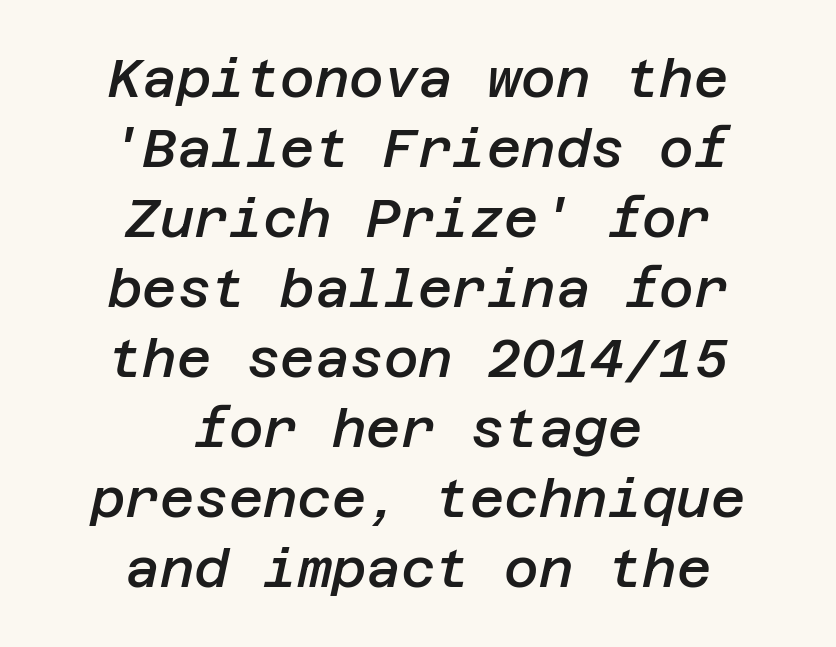
Q: Is the text bold? A: Semi-bold.
Q: Is the text italic (slanted)? A: Yes, it leans right by about 12 degrees.
Q: Is the text underlined? A: No.
Q: How is the paragraph aligned? A: Centered.
Q: Is the spacing between letters normal or unusually wide? A: Normal.
Q: Is the spacing between lines tight, normal or loose? A: Normal.
Q: Width (condensed, normal, or wide)? A: Normal.
Q: Stroke contrast? A: Low.
Q: x-height? A: Large.
